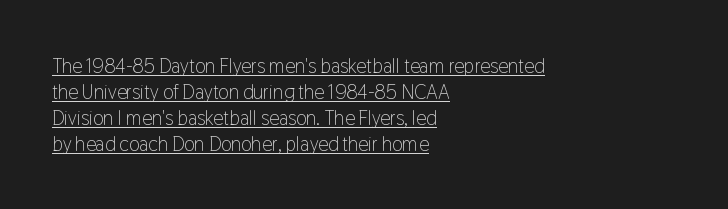
Q: Is the text bold? A: No.
Q: Is the text italic (slanted)? A: No, it is upright.
Q: Is the text underlined? A: Yes.
Q: How is the paragraph aligned? A: Left-aligned.
Q: Is the spacing between letters normal or unusually wide? A: Normal.
Q: Is the spacing between lines tight, normal or loose? A: Normal.
